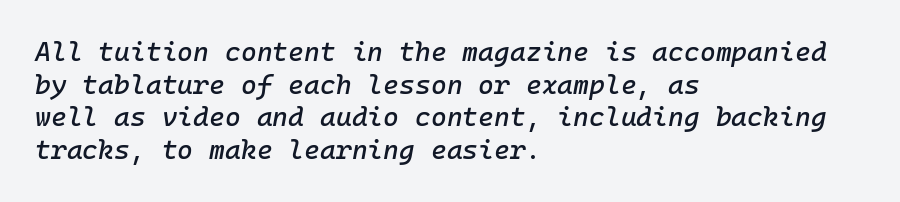
{"italic": "yes", "lean": "right", "slant_degrees": 10, "underline": "no", "align": "left", "line_spacing_ratio": 1.21, "letter_spacing": "normal", "letter_spacing_em": 0.0, "glyph_px": 27}
